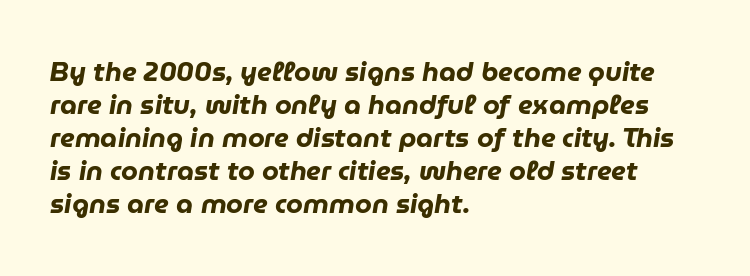
{"italic": "yes", "lean": "right", "slant_degrees": 9, "bold": "yes", "underline": "no", "align": "left", "line_spacing_ratio": 1.22, "letter_spacing": "normal", "letter_spacing_em": 0.0, "glyph_px": 27}
